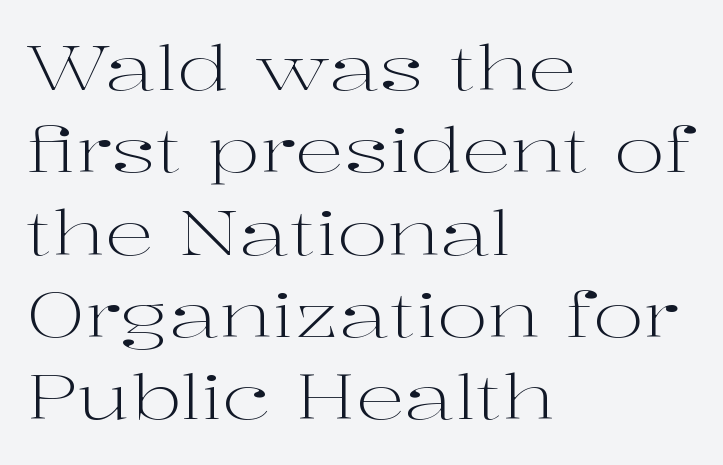
{"serif": "yes", "italic": "no", "bold": "no", "weight": "light", "width": "wide", "stroke_contrast": "high", "x_height": "medium", "monospaced": "no", "underline": "no", "align": "left", "line_spacing": "normal", "line_spacing_ratio": 1.35, "letter_spacing": "normal", "letter_spacing_em": 0.0, "glyph_px": 61}
